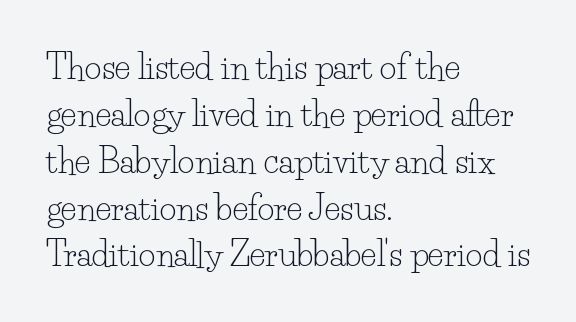
Do the letters lean? They stand straight. Students, observe: this is what conventionally led text looks like. A typesetter would call this zero additional tracking. Serifs: yes, visible at the terminals of the letterforms. This rendering features lettering with no underline. The typesetting does not lean heavy: it is not bold.
